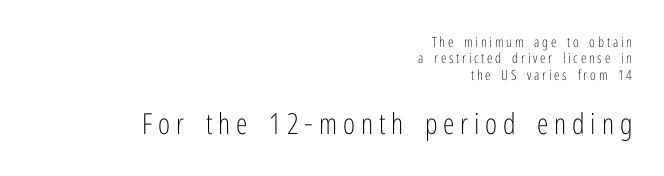
The image shows 29 px light, condensed sans-serif type, upright; set right-aligned, line spacing 1.17x, unusually wide letter spacing (+0.2 em), not underlined; the second (bottom) block is 2.07x larger; low stroke contrast and a medium x-height.
